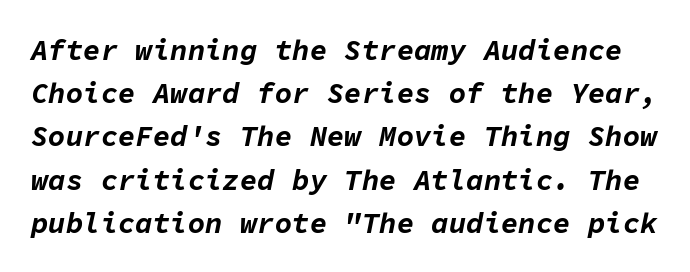
{"italic": "yes", "lean": "right", "slant_degrees": 11, "bold": "yes", "weight": "bold", "width": "normal", "stroke_contrast": "low", "x_height": "medium", "monospaced": "yes", "underline": "no", "line_spacing": "normal", "line_spacing_ratio": 1.49, "letter_spacing": "normal", "letter_spacing_em": 0.0, "glyph_px": 29}
